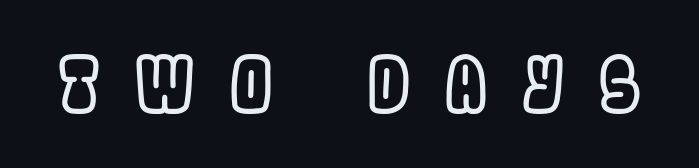
You can tell it's not italic because the verticals are truly vertical. Spacing verdict: proportional, widths tailored to each character. What stands out about the letter spacing? Its width — letters are far apart. Letters rest on an invisible, unmarked baseline.
